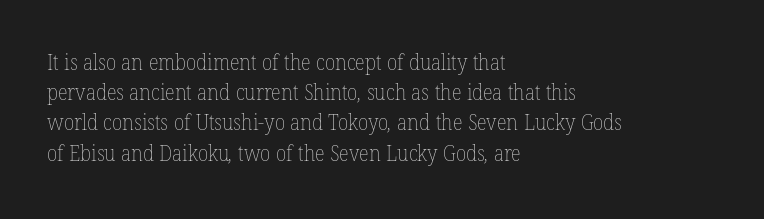
{"bold": "no", "underline": "no", "align": "left", "line_spacing": "normal", "line_spacing_ratio": 1.44, "letter_spacing": "normal", "letter_spacing_em": 0.0, "glyph_px": 21}
